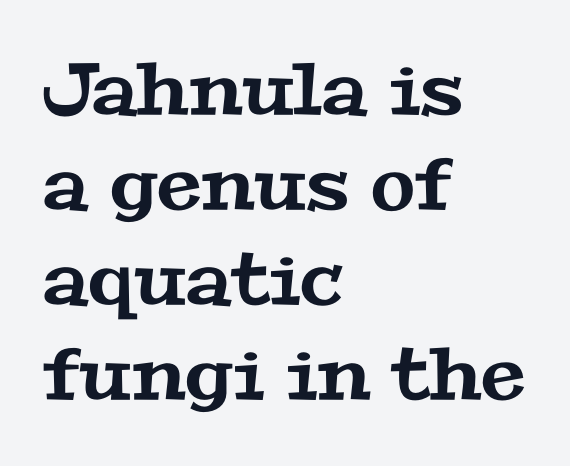
Q: Is the typeface a serif or a sans-serif typeface? A: Serif.
Q: Is the text underlined? A: No.
Q: How is the paragraph aligned? A: Left-aligned.
Q: Is the spacing between letters normal or unusually wide? A: Normal.
Q: Is the spacing between lines tight, normal or loose? A: Normal.
Q: Width (condensed, normal, or wide)? A: Wide.
Q: Stroke contrast? A: Medium.
Q: x-height? A: Medium.
Q: Monospaced? A: No.
